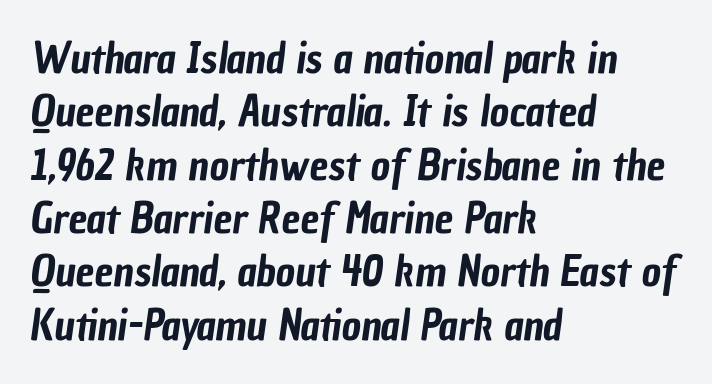
These lines are rendered in a variable-pitch font. The typesetter chose a ragged-right arrangement here. Tracking here is standard; glyphs follow each other at the usual distance. Any mark beneath the type? The region is blank.
